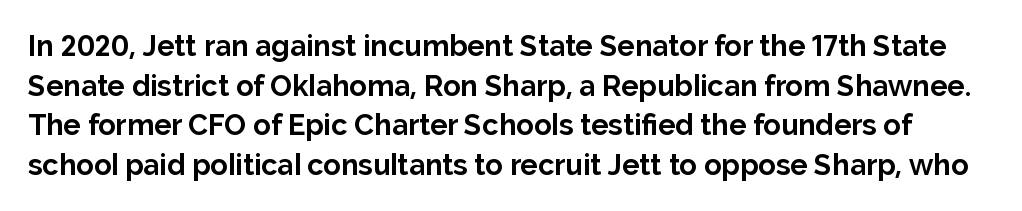
Compared with typical body copy, the letter spacing here is the same. Plenty of ink on the page — the face is bold. The rendering shows plain stroke endings on the letterforms — a sans-serif design. The designer left line spacing at the default. Does the lettering tilt? It doesn't — this is upright.
